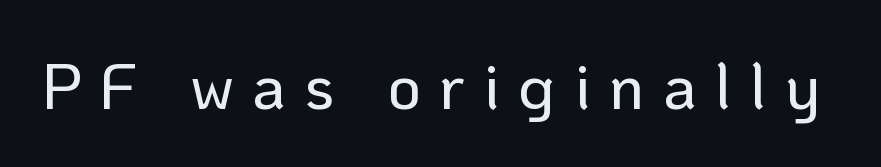
Notice how the stems are strictly vertical — no italics here. Descender tails drop into unmarked territory. Spacing between characters has been opened up far beyond the box default. Here the designer chose a conventional face with non-uniform glyph widths. Letterform terminals end flat and unadorned throughout the passage.
